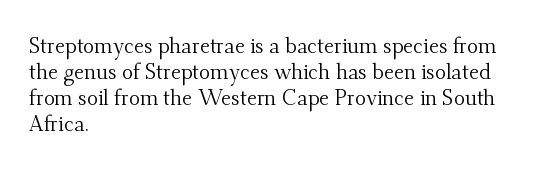
The typography opts for an upright posture over an oblique one. Unmarked baselines from the first word to the last. Students, note that the glyphs here touch the page at normal intervals. Which margin do the lines hug? The left one — the right edge is uneven. The typesetting does not lean heavy: it is not bold.
